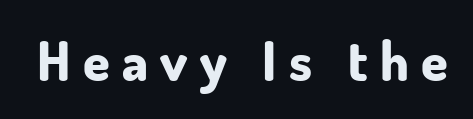
Check the space under the baseline: it is left empty. Looks like regular typesetting: each glyph gets only the width it needs. This is the regular roman posture of the typeface. Does extra space separate the letters? Yes, quite a lot of it. This is sans-serif lettering, the kind often seen on screens and signage. Weight check: bold — yes, fully.
